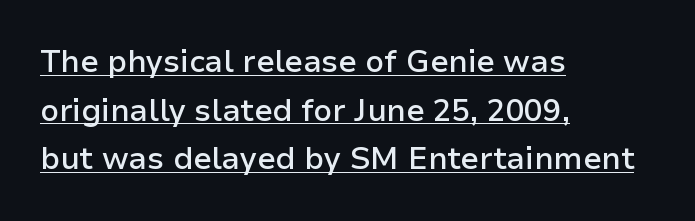
Q: Is the text bold? A: Semi-bold.
Q: Is the text italic (slanted)? A: No, it is upright.
Q: Is the typeface a serif or a sans-serif typeface? A: Sans-serif.
Q: Is the text underlined? A: Yes.
Q: How is the paragraph aligned? A: Left-aligned.
Q: Is the spacing between letters normal or unusually wide? A: Normal.
Q: Is the spacing between lines tight, normal or loose? A: Normal.
Q: Width (condensed, normal, or wide)? A: Normal.
Q: Stroke contrast? A: Low.
Q: x-height? A: Medium.
Q: Monospaced? A: No.
